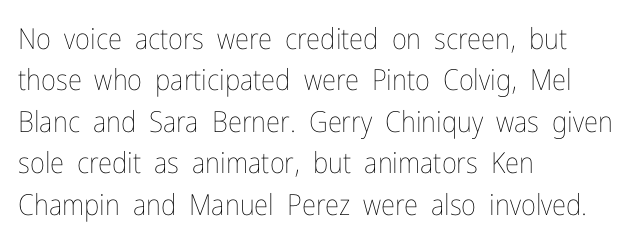
Q: Is the text bold? A: No.
Q: Is the text italic (slanted)? A: No, it is upright.
Q: Is the text underlined? A: No.
Q: How is the paragraph aligned? A: Left-aligned.
Q: Is the spacing between letters normal or unusually wide? A: Normal.
Q: Is the spacing between lines tight, normal or loose? A: Normal.
Q: Width (condensed, normal, or wide)? A: Condensed.
Q: Stroke contrast? A: Low.
Q: x-height? A: Medium.
Q: Monospaced? A: No.
